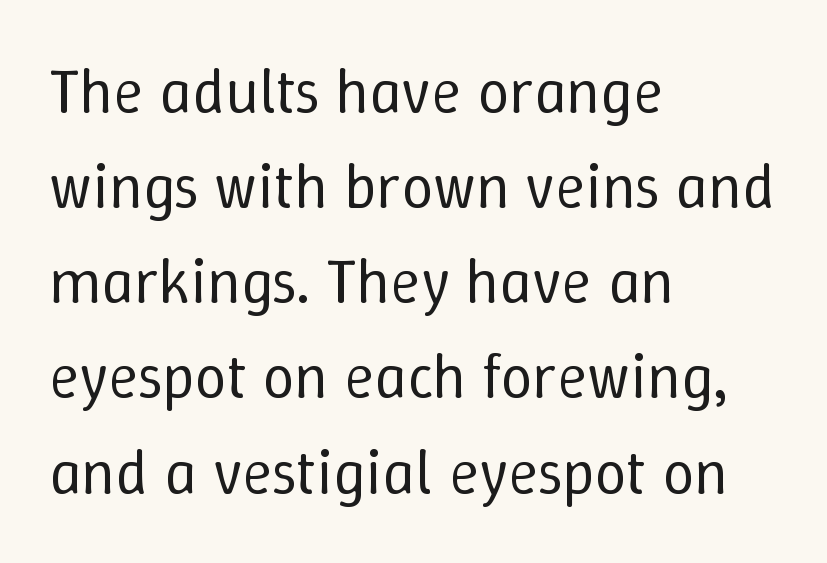
{"italic": "no", "bold": "no", "weight": "regular", "width": "normal", "stroke_contrast": "low", "x_height": "medium", "monospaced": "no", "underline": "no", "align": "left", "line_spacing": "normal", "line_spacing_ratio": 1.51, "letter_spacing": "normal", "letter_spacing_em": 0.0, "glyph_px": 63}
